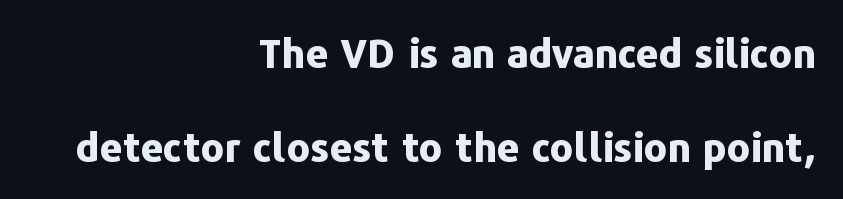
The string is rendered with underlining switched off. Teacher's note: observe the even right margin — that is flush-right alignment. To sum up the face: it is a sans, with no serifs. Here the designer chose a conventional face with non-uniform glyph widths. Vertical strokes here are truly vertical. What's the leading like? Stretched, with rows far apart.
